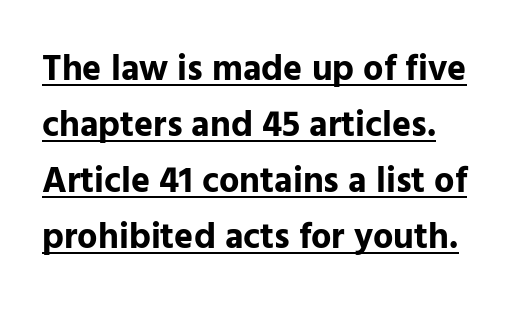
Evenly set lines give the paragraph a standard silhouette. I'd call this a sans setting — the letters go barefoot. Emphasis by weight is at full strength: bold. Think of a printed novel: that variable character pitch is what you see here. The sample's only ornament is a line tracing under the words.
